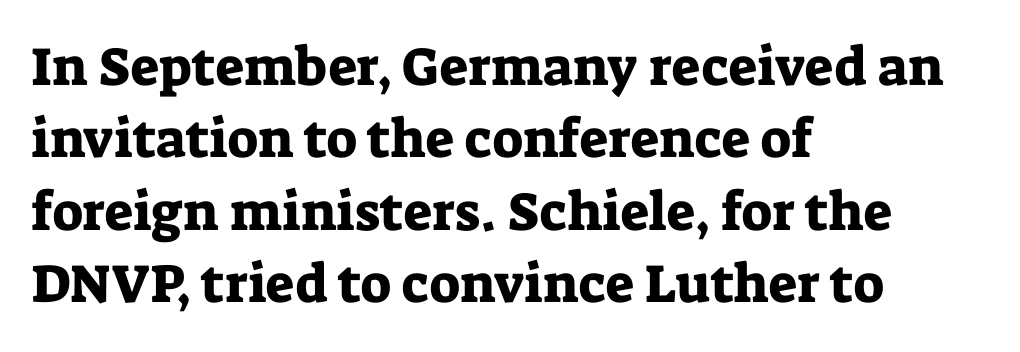
{"serif": "yes", "italic": "no", "width": "normal", "stroke_contrast": "low", "x_height": "medium", "monospaced": "no", "underline": "no", "align": "left", "line_spacing": "normal", "line_spacing_ratio": 1.34, "letter_spacing": "normal", "letter_spacing_em": 0.0, "glyph_px": 54}
